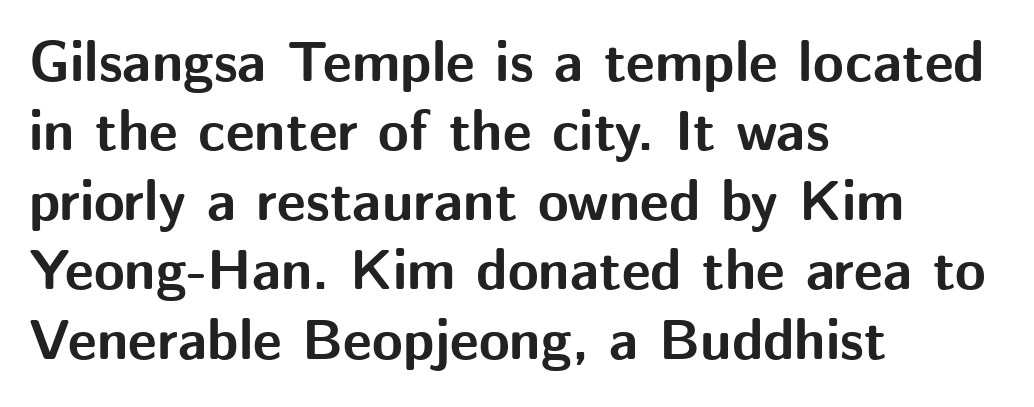
Q: Is the text bold? A: Yes.
Q: Is the text italic (slanted)? A: No, it is upright.
Q: Is the typeface a serif or a sans-serif typeface? A: Sans-serif.
Q: Is the text underlined? A: No.
Q: How is the paragraph aligned? A: Left-aligned.
Q: Is the spacing between letters normal or unusually wide? A: Normal.
Q: Width (condensed, normal, or wide)? A: Normal.
Q: Stroke contrast? A: Medium.
Q: x-height? A: Medium.
Q: Monospaced? A: No.
